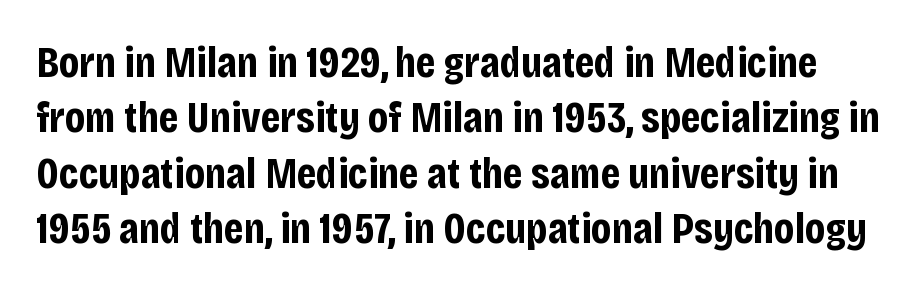
Q: Is the text bold? A: Yes.
Q: Is the text italic (slanted)? A: No, it is upright.
Q: Is the typeface a serif or a sans-serif typeface? A: Sans-serif.
Q: Is the text underlined? A: No.
Q: Is the spacing between letters normal or unusually wide? A: Normal.
Q: Is the spacing between lines tight, normal or loose? A: Normal.
Q: Width (condensed, normal, or wide)? A: Condensed.
Q: Stroke contrast? A: Low.
Q: x-height? A: Large.
Q: Monospaced? A: No.
